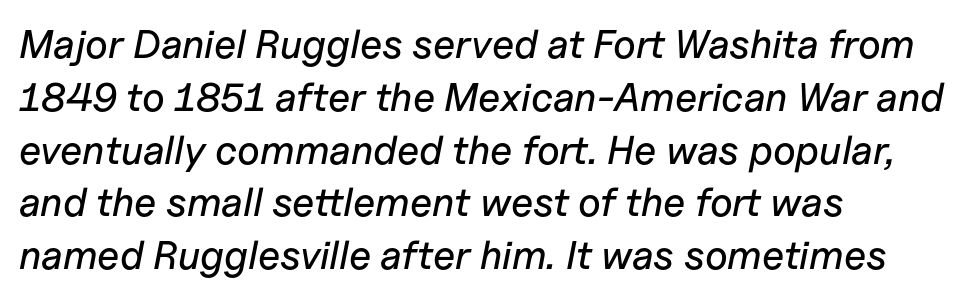
The image shows 40 px text type, italic (leaning right); set left-aligned, normal line spacing (1.32x), normal letter spacing, not underlined; low stroke contrast and a medium x-height.
